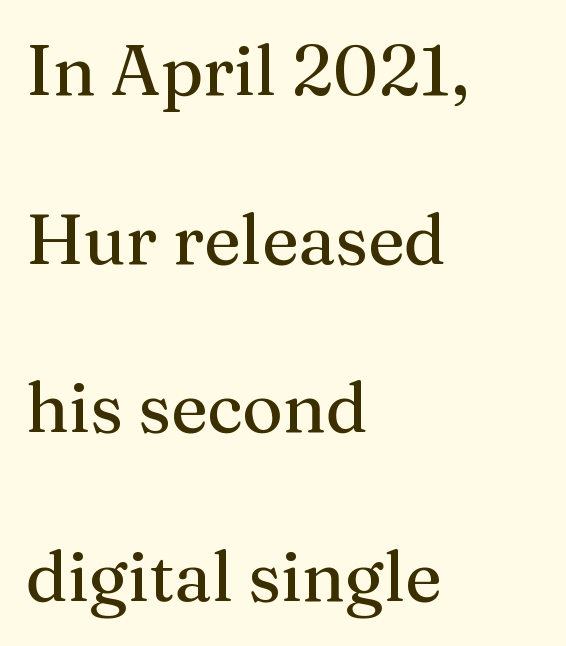
{"serif": "yes", "italic": "no", "width": "normal", "stroke_contrast": "medium", "x_height": "medium", "monospaced": "no", "underline": "no", "align": "left", "line_spacing": "loose", "line_spacing_ratio": 2.41, "letter_spacing": "normal", "letter_spacing_em": 0.0, "glyph_px": 70}
